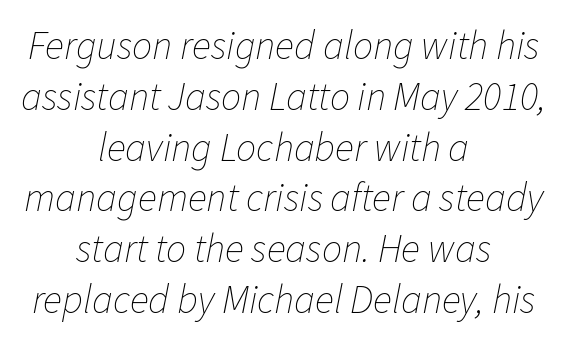
The image shows 40 px thin type, italic (leaning right); set centered, normal line spacing (1.27x), normal letter spacing, not underlined; low stroke contrast and a medium x-height.
